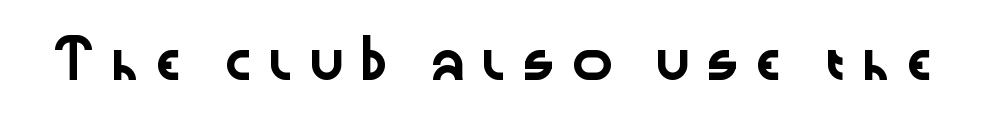
Q: Is the text italic (slanted)? A: No, it is upright.
Q: Is the typeface a serif or a sans-serif typeface? A: Sans-serif.
Q: Is the text underlined? A: No.
Q: Is the spacing between letters normal or unusually wide? A: Unusually wide.
Q: Width (condensed, normal, or wide)? A: Wide.
Q: Stroke contrast? A: Low.
Q: x-height? A: Medium.
Q: Monospaced? A: No.
